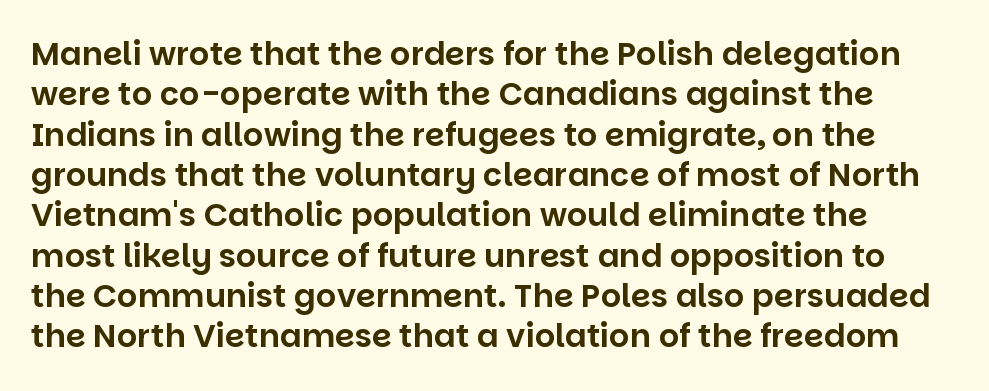
The type sits square on the baseline with zero lean. The passage shown is typeset with a sans-serif family. The letters advance in unequal steps, a hallmark of proportional type. Honestly, the letter spacing is just normal — you wouldn't notice it.
